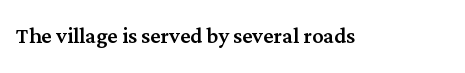
The image shows 28 px serif type, upright; set normal letter spacing, not underlined; medium stroke contrast and a medium x-height.
